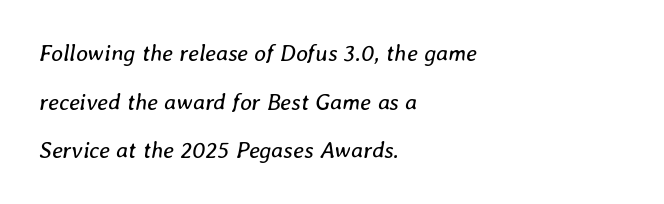
The image shows 23 px text type, italic (leaning right); set left-aligned, loose line spacing (2.11x), normal letter spacing, not underlined.
